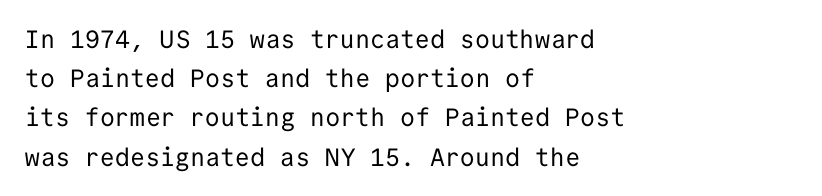
{"italic": "no", "bold": "no", "underline": "no", "align": "left", "line_spacing": "normal", "line_spacing_ratio": 1.57, "letter_spacing": "normal", "letter_spacing_em": 0.0, "glyph_px": 25}
